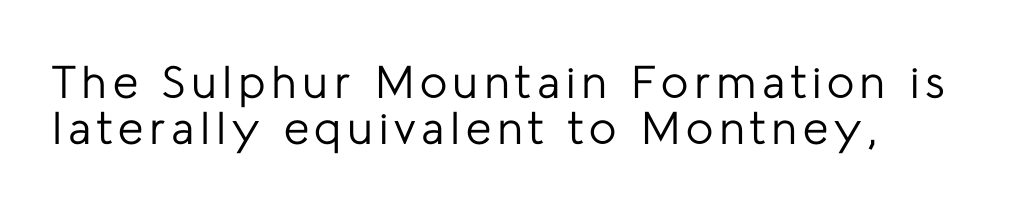
The string is rendered with underlining switched off. Is this a fixed-width face? No — the glyphs have proportional, varying widths. In terms of letterform style, serifs are entirely absent. Italic: no, the glyphs are upright roman. Notice how the passage keeps a crisp vertical edge on the left only.
